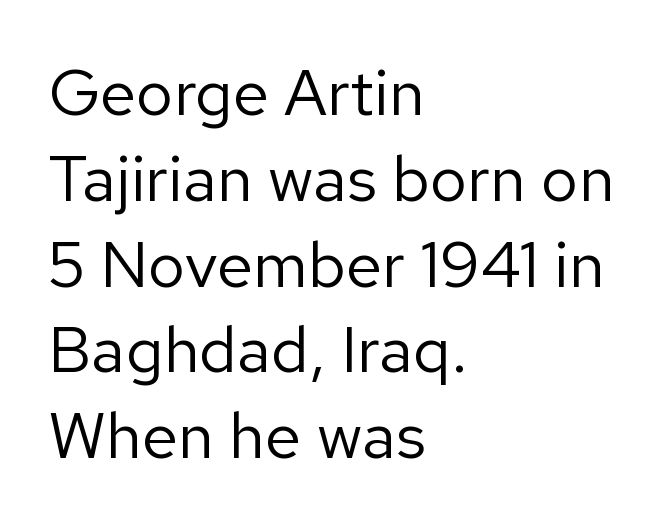
{"serif": "no", "italic": "no", "bold": "no", "weight": "regular", "width": "normal", "stroke_contrast": "low", "x_height": "medium", "monospaced": "no", "underline": "no", "align": "left", "line_spacing": "normal", "line_spacing_ratio": 1.32, "letter_spacing": "normal", "letter_spacing_em": 0.0, "glyph_px": 65}
